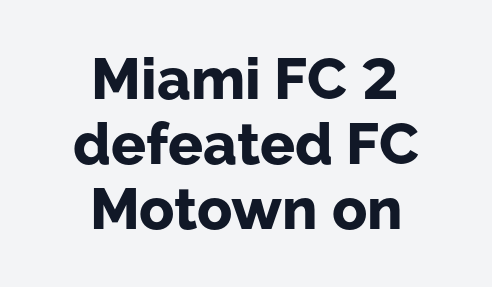
{"serif": "no", "italic": "no", "bold": "yes", "weight": "bold", "width": "normal", "stroke_contrast": "low", "x_height": "medium", "monospaced": "no", "underline": "no", "align": "center", "line_spacing": "tight", "line_spacing_ratio": 1.12, "letter_spacing": "normal", "letter_spacing_em": 0.0, "glyph_px": 58}
